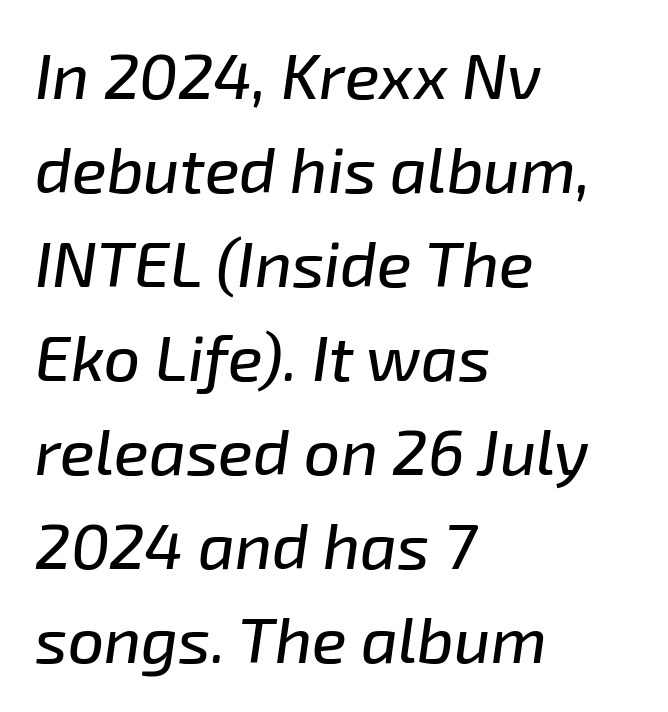
The lines sit at an ordinary, default distance from one another. Nobody drew a line under any word here. Do the characters align in a grid? No, the font is proportional. Each line starts at the same left margin while the right side varies.
